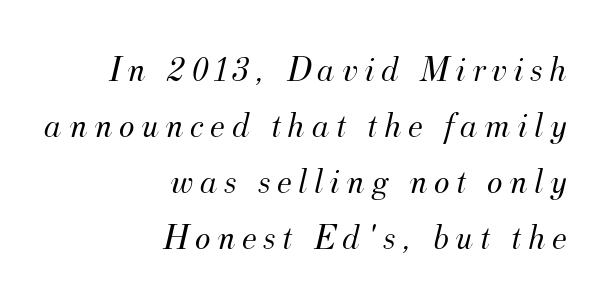
Q: Is the text bold? A: No.
Q: Is the text italic (slanted)? A: Yes, it leans right by about 12 degrees.
Q: Is the typeface a serif or a sans-serif typeface? A: Serif.
Q: Is the text underlined? A: No.
Q: How is the paragraph aligned? A: Right-aligned.
Q: Is the spacing between lines tight, normal or loose? A: Normal.
Q: Width (condensed, normal, or wide)? A: Normal.
Q: Stroke contrast? A: Medium.
Q: x-height? A: Small.
Q: Monospaced? A: No.
